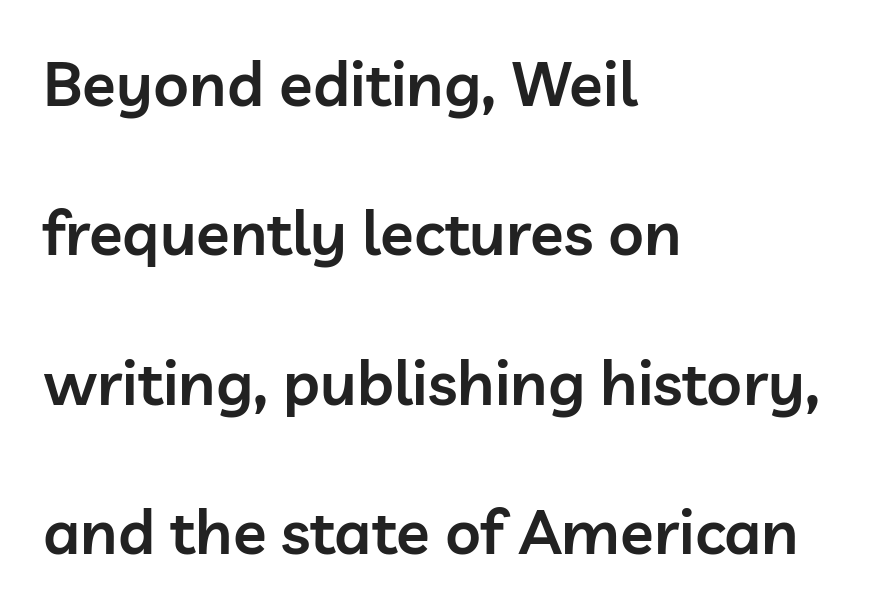
Beneath every word, the page is bare. How are the letters spaced? Ordinarily, with no added tracking. The compositor pushed each line to the left boundary. The rendering uses natural spacing where letterforms have individual widths. Slightly chunky letters — semibold, I'd say, not full bold. In terms of leading, this rendering errs on the spacious side.
